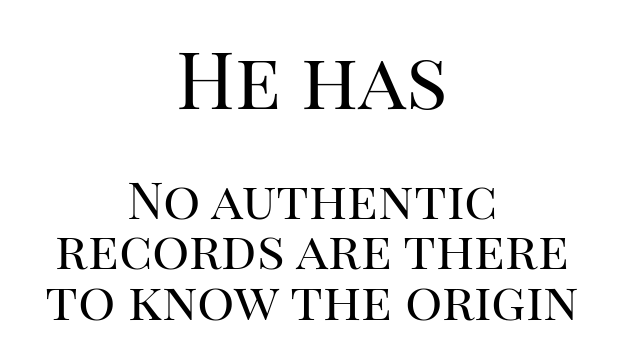
Q: Is the text bold? A: No.
Q: Is the text italic (slanted)? A: No, it is upright.
Q: Is the typeface a serif or a sans-serif typeface? A: Serif.
Q: Is the text underlined? A: No.
Q: How is the paragraph aligned? A: Centered.
Q: Is the spacing between letters normal or unusually wide? A: Normal.
Q: Is the spacing between lines tight, normal or loose? A: Tight.
Q: Which block of text is set in a larger size, the first (top) or the second (bottom)? A: The first (top) one.
Q: Width (condensed, normal, or wide)? A: Normal.
Q: Stroke contrast? A: High.
Q: x-height? A: Large.
Q: Monospaced? A: No.
